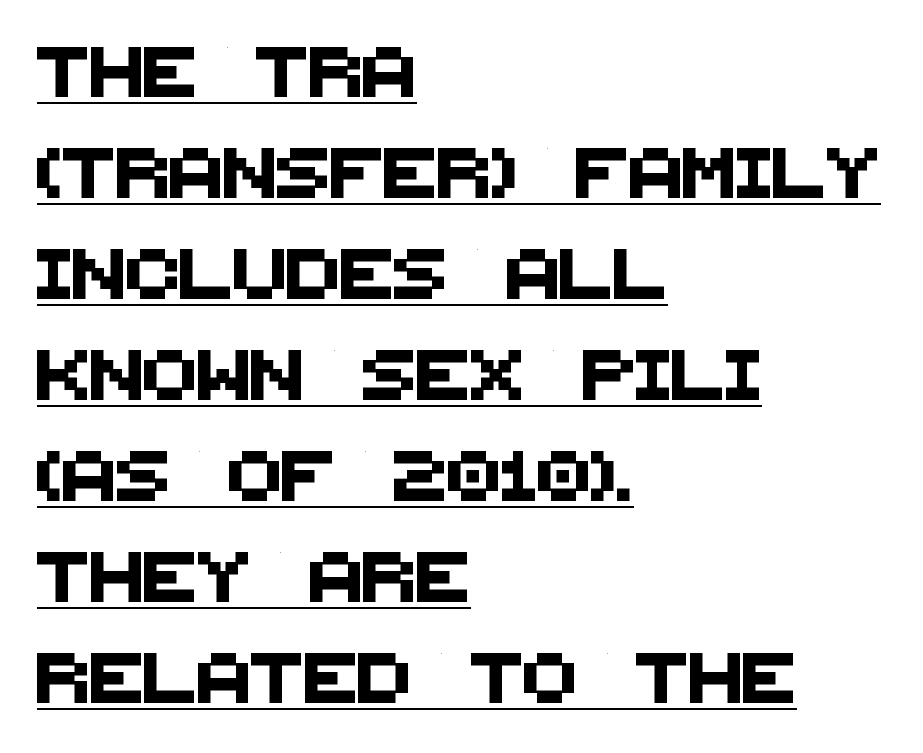
The image shows 50 px sans-serif type; set left-aligned, loose line spacing (2.02x), normal letter spacing, underlined; medium stroke contrast and a large x-height.
